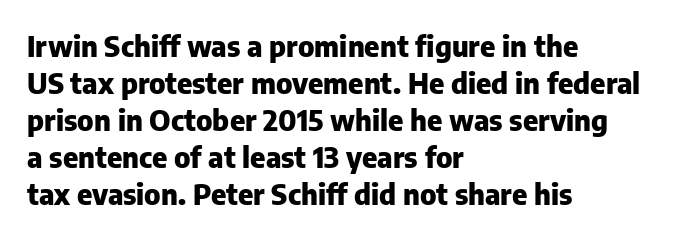
The image shows 29 px heavy sans-serif type, upright; set left-aligned, normal line spacing (1.28x), normal letter spacing, not underlined; low stroke contrast and a medium x-height.
